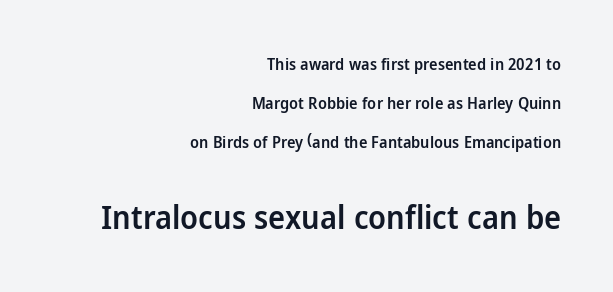
The rendering keeps characters at their native spacing. The sample has been set in demibold, a notch under bold. The letters advance in unequal steps, a hallmark of proportional type. These lines are composed in type without serifs.
